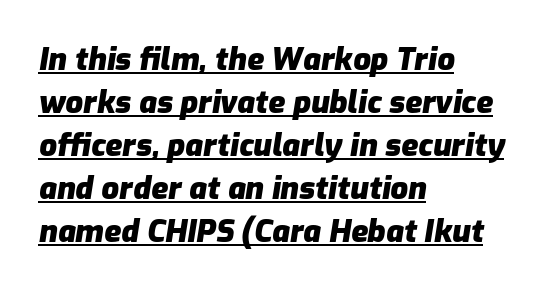
The image shows 31 px heavy type, italic (leaning right); set left-aligned, normal line spacing (1.39x), normal letter spacing, underlined; low stroke contrast and a medium x-height.
